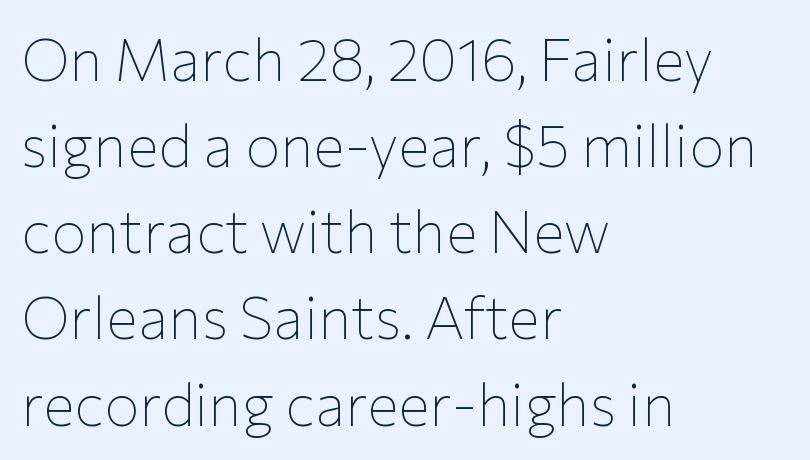
{"serif": "no", "italic": "no", "bold": "no", "weight": "thin", "width": "normal", "stroke_contrast": "low", "x_height": "medium", "monospaced": "no", "underline": "no", "align": "left", "line_spacing": "normal", "line_spacing_ratio": 1.46, "letter_spacing": "normal", "letter_spacing_em": 0.0, "glyph_px": 59}
